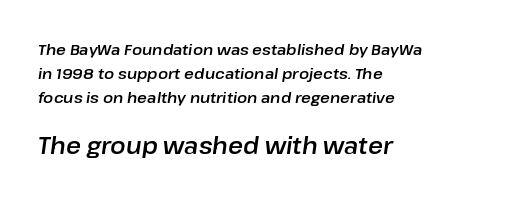
Q: Is the text italic (slanted)? A: Yes, it leans right by about 8 degrees.
Q: Is the text underlined? A: No.
Q: How is the paragraph aligned? A: Left-aligned.
Q: Is the spacing between letters normal or unusually wide? A: Normal.
Q: Is the spacing between lines tight, normal or loose? A: Normal.
Q: Which block of text is set in a larger size, the first (top) or the second (bottom)? A: The second (bottom) one.
